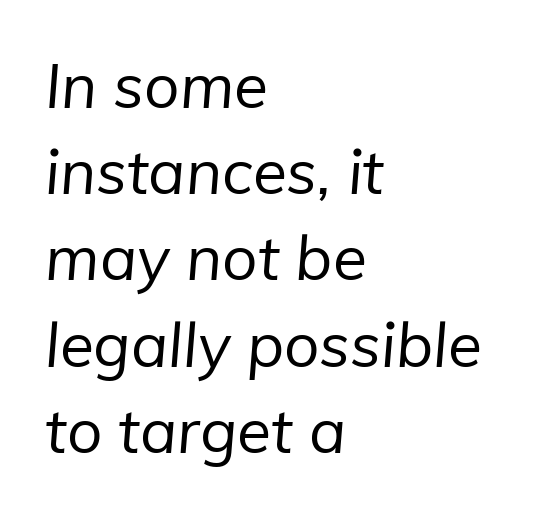
The line texture is even and compact thanks to regular tracking. You could not count columns in this text — the font is proportionally spaced. Vertically, the passage feels balanced, rows spaced as you'd expect. Each line starts at the same left margin while the right side varies.
